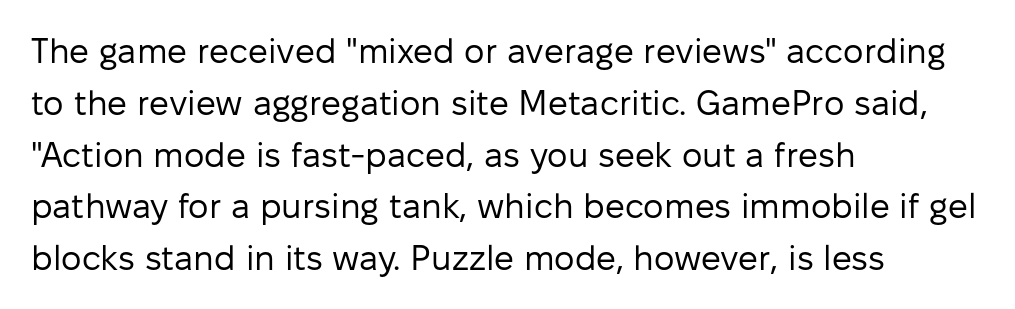
{"serif": "no", "italic": "no", "bold": "no", "weight": "regular", "width": "normal", "stroke_contrast": "low", "x_height": "medium", "monospaced": "no", "underline": "no", "align": "left", "line_spacing": "normal", "line_spacing_ratio": 1.48, "letter_spacing": "normal", "letter_spacing_em": 0.0, "glyph_px": 35}
